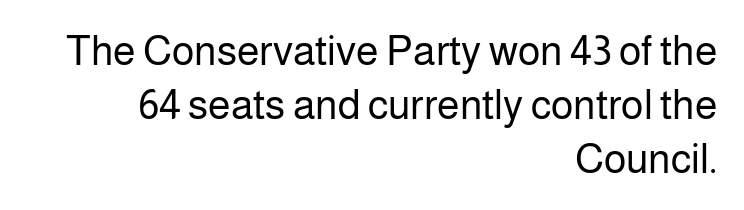
The gaps between neighbouring characters are ordinary and unremarkable. The weight would be labelled regular, book, light, or lighter still. Teacher's note: observe the even right margin — that is flush-right alignment. Letterform terminals end flat and unadorned throughout the passage. The area under the type is left untouched.
